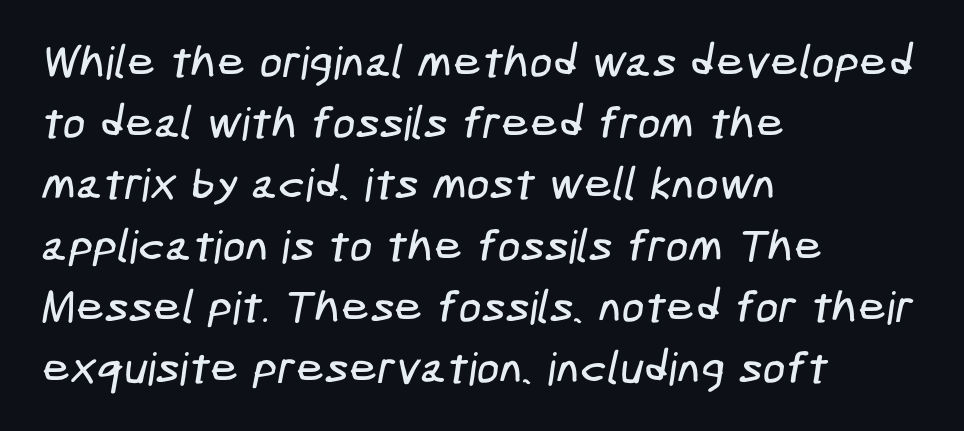
{"serif": "no", "width": "condensed", "stroke_contrast": "low", "x_height": "medium", "underline": "no", "align": "left", "line_spacing": "normal", "line_spacing_ratio": 1.36, "letter_spacing": "normal", "letter_spacing_em": 0.0, "glyph_px": 45}
